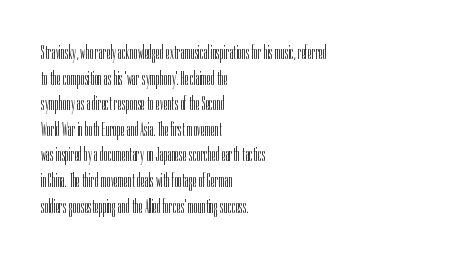
{"italic": "no", "bold": "no", "underline": "no", "align": "left", "line_spacing": "normal", "line_spacing_ratio": 1.28, "letter_spacing": "normal", "letter_spacing_em": 0.0, "glyph_px": 20}
